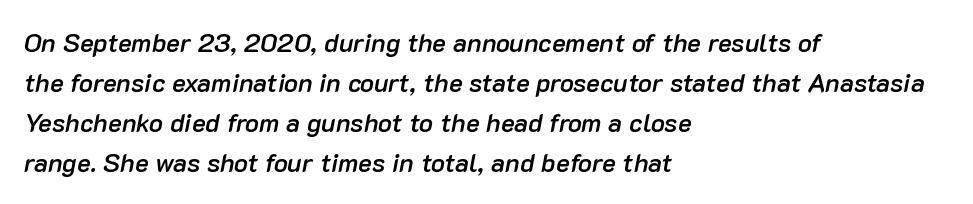
Q: Is the text bold? A: Semi-bold.
Q: Is the text italic (slanted)? A: Yes, it leans right by about 10 degrees.
Q: Is the text underlined? A: No.
Q: How is the paragraph aligned? A: Left-aligned.
Q: Is the spacing between letters normal or unusually wide? A: Normal.
Q: Is the spacing between lines tight, normal or loose? A: Normal.
